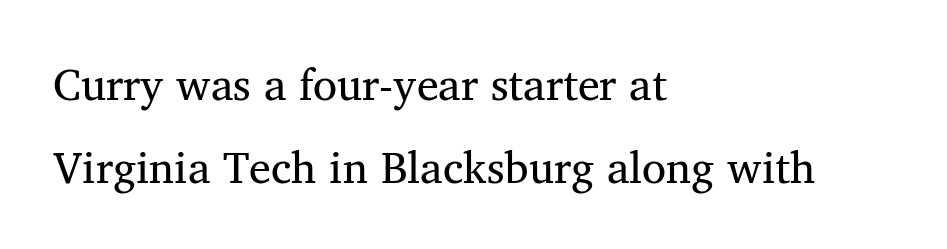
Is the letter spacing exaggerated? No — it looks like the ordinary default. If you drew a line through each stem, it would be perfectly vertical. Heaviness? Minimal to ordinary, like unemphasized prose. The rag falls on the right side of this text block. The specimen omits any rule beneath the text block's lines. Spacing verdict: proportional, widths tailored to each character.
